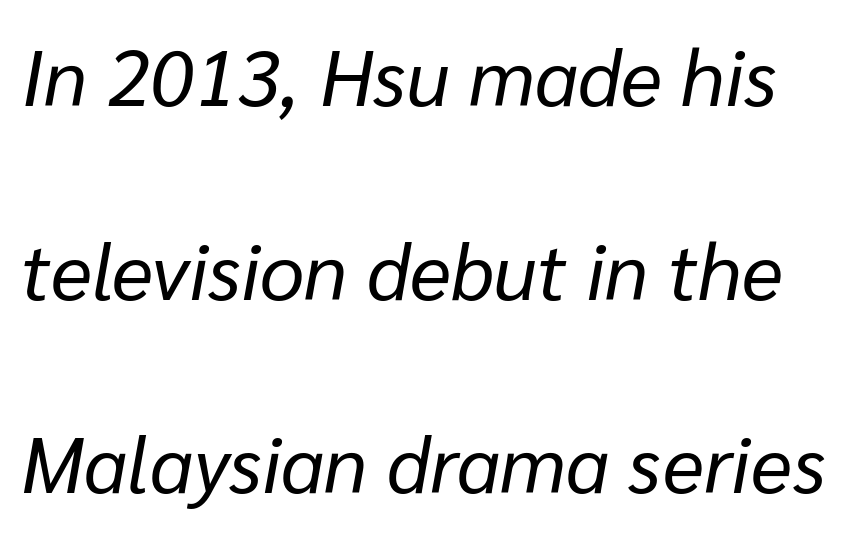
The image shows 79 px regular-weight type, italic (leaning right); set loose line spacing (2.45x), normal letter spacing, not underlined; low stroke contrast and a medium x-height.
